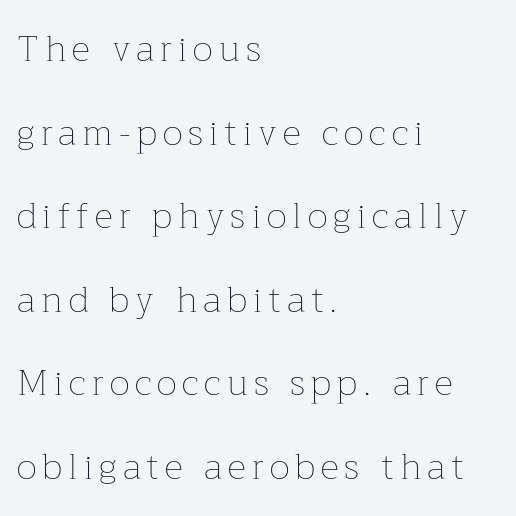
Letters rest on an invisible, unmarked baseline. A student would call this left alignment; a typographer would say flush left, rag right. Summary of weight: not heavy and not bold. A typesetter would call this leading open, well beyond the default. Varying glyph widths throughout — classic text-font behaviour.
